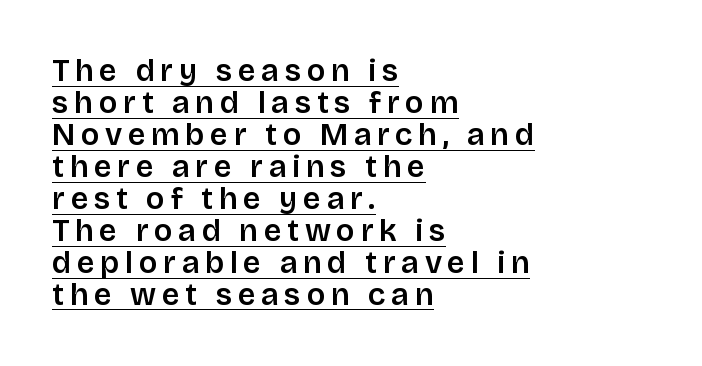
Q: Is the text italic (slanted)? A: No, it is upright.
Q: Is the typeface a serif or a sans-serif typeface? A: Sans-serif.
Q: Is the text underlined? A: Yes.
Q: How is the paragraph aligned? A: Left-aligned.
Q: Is the spacing between lines tight, normal or loose? A: Tight.
Q: Width (condensed, normal, or wide)? A: Normal.
Q: Stroke contrast? A: Low.
Q: x-height? A: Large.
Q: Monospaced? A: No.
